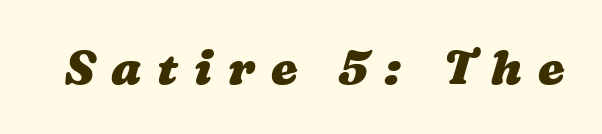
The image shows 48 px heavy, wide type; set unusually wide letter spacing (+0.33 em), not underlined; medium stroke contrast and a medium x-height.
